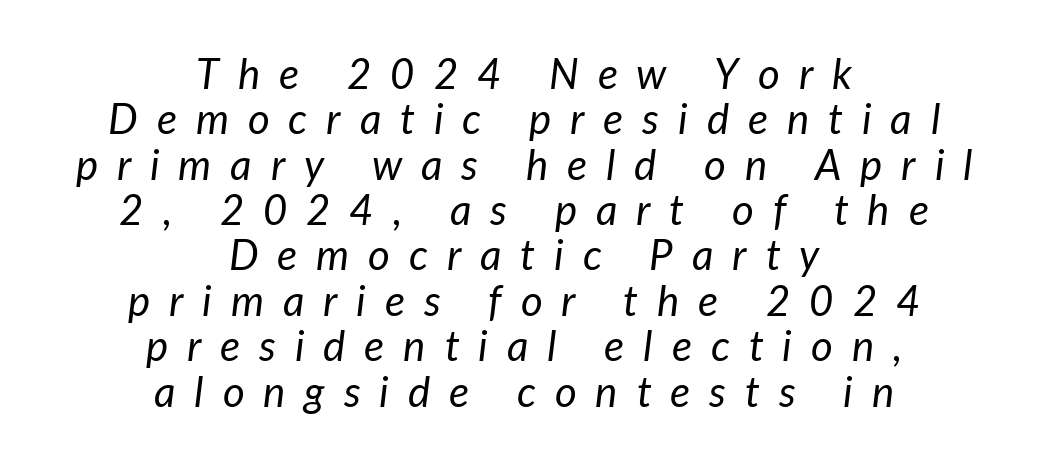
{"italic": "yes", "lean": "right", "slant_degrees": 7, "bold": "no", "weight": "regular", "width": "normal", "stroke_contrast": "low", "x_height": "medium", "monospaced": "no", "underline": "no", "align": "center", "line_spacing": "tight", "line_spacing_ratio": 1.08, "letter_spacing": "wide", "letter_spacing_em": 0.45, "glyph_px": 42}
